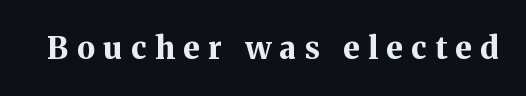
The image shows 31 px bold serif type, upright; set unusually wide letter spacing (+0.28 em), not underlined; medium stroke contrast and a medium x-height.
